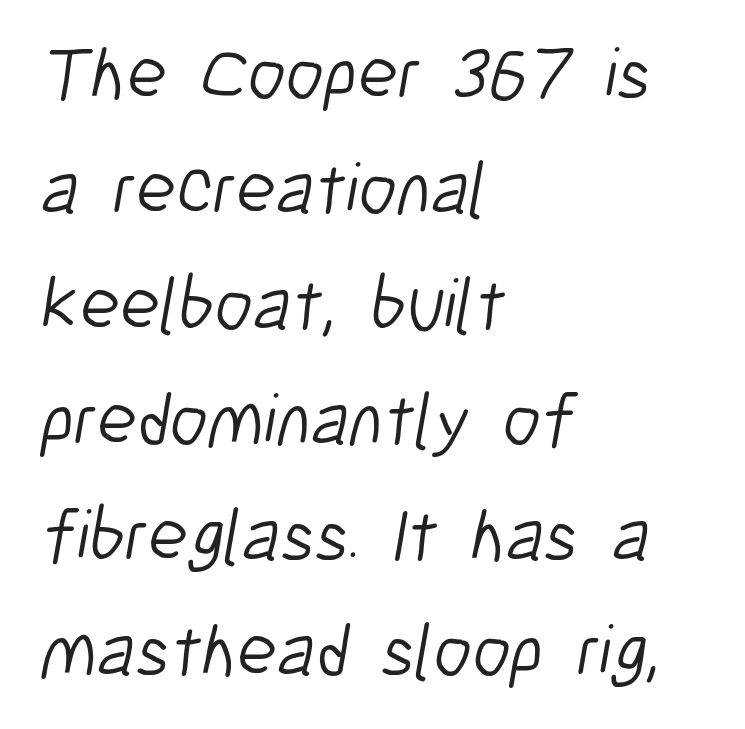
{"serif": "no", "bold": "no", "weight": "light", "width": "condensed", "stroke_contrast": "low", "x_height": "medium", "monospaced": "no", "underline": "no", "align": "left", "line_spacing": "normal", "line_spacing_ratio": 1.56, "letter_spacing": "normal", "letter_spacing_em": 0.0, "glyph_px": 74}
